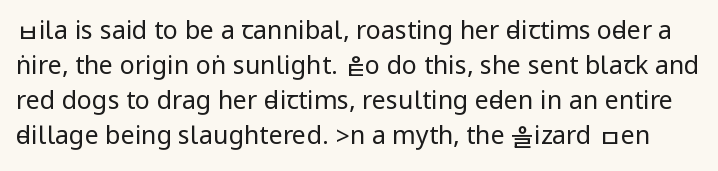
Q: Is the text bold? A: No.
Q: Is the text italic (slanted)? A: No, it is upright.
Q: Is the text underlined? A: No.
Q: Is the spacing between letters normal or unusually wide? A: Normal.
Q: Is the spacing between lines tight, normal or loose? A: Normal.
